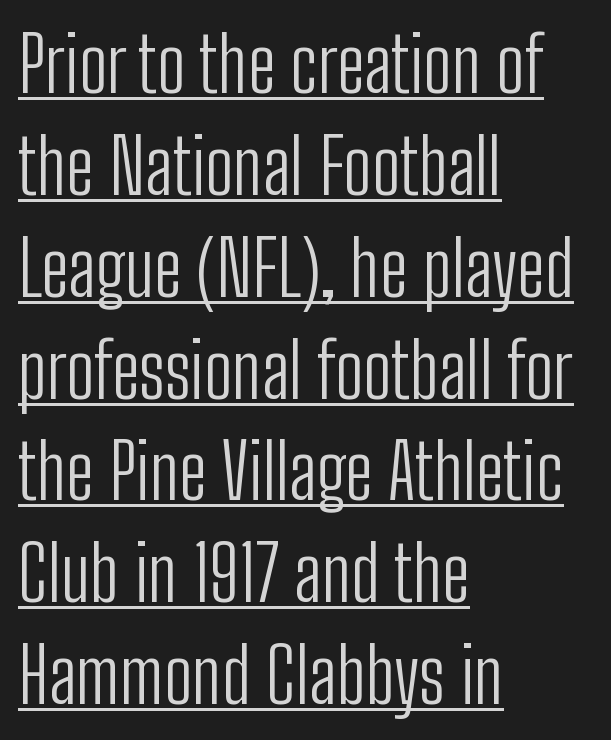
Regarding leading, the lines here are spaced in the standard way. Stem width sits at or under what a default text font uses. There is no visible air inserted between adjacent glyphs. The ragged edge is on the right, which tells us the setting is flush left.
